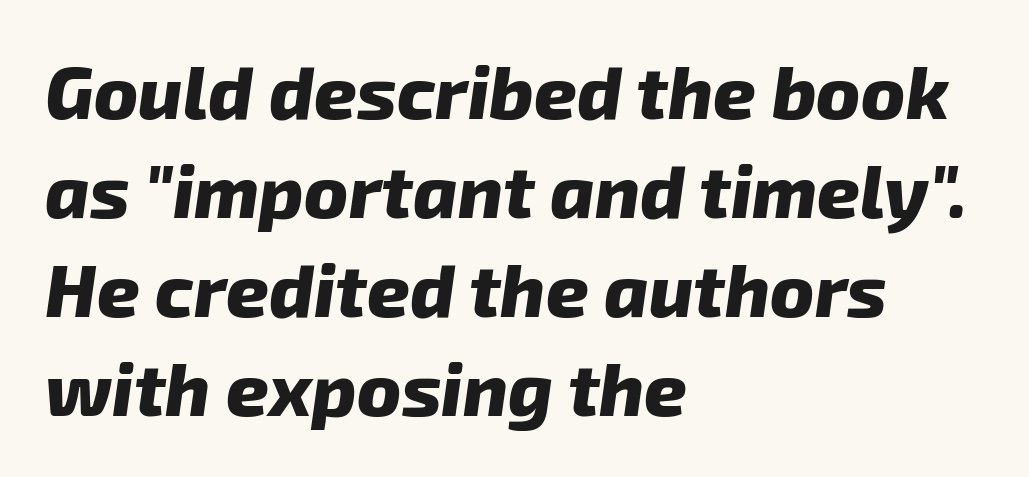
{"italic": "yes", "lean": "right", "slant_degrees": 8, "bold": "yes", "weight": "heavy", "width": "normal", "stroke_contrast": "low", "x_height": "medium", "monospaced": "no", "underline": "no", "align": "left", "line_spacing": "normal", "line_spacing_ratio": 1.34, "letter_spacing": "normal", "letter_spacing_em": 0.0, "glyph_px": 74}
